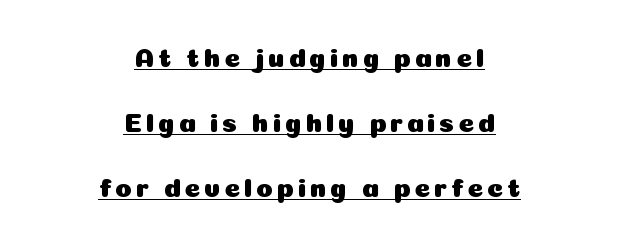
Q: Is the text italic (slanted)? A: No, it is upright.
Q: Is the text underlined? A: Yes.
Q: How is the paragraph aligned? A: Centered.
Q: Is the spacing between lines tight, normal or loose? A: Loose.
